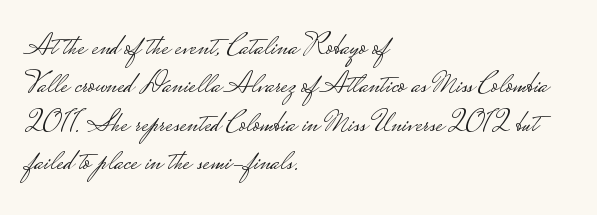
The image shows 30 px light, wide sans-serif type; set left-aligned, normal line spacing (1.28x), normal letter spacing, not underlined; low stroke contrast.
